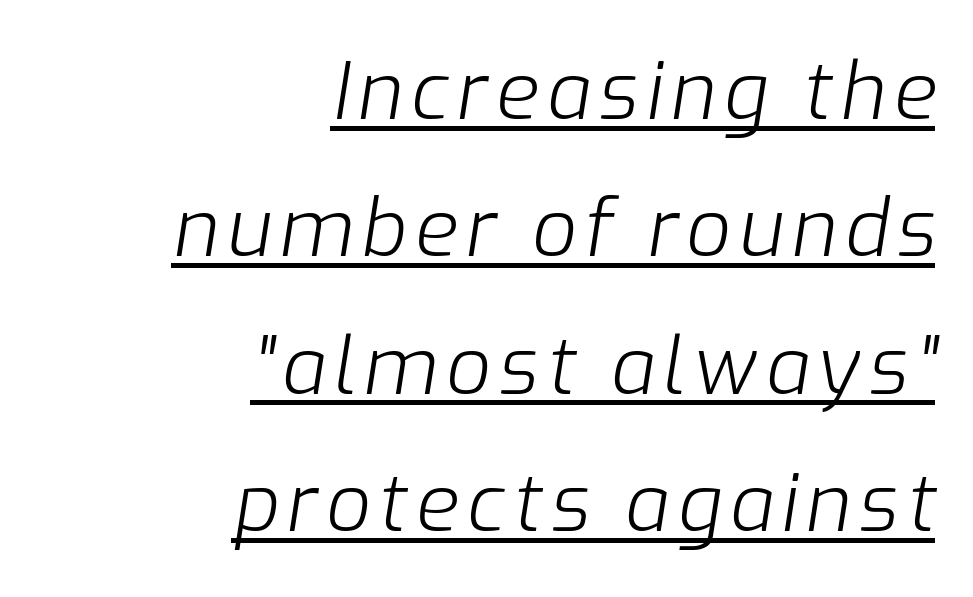
{"italic": "yes", "lean": "right", "slant_degrees": 9, "bold": "no", "weight": "light", "width": "normal", "stroke_contrast": "low", "x_height": "medium", "monospaced": "no", "underline": "yes", "align": "right", "line_spacing_ratio": 1.74, "glyph_px": 79}
